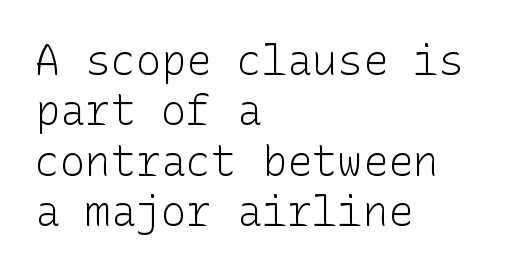
The image shows 42 px light sans-serif type, upright; set left-aligned, line spacing 1.2x, normal letter spacing, not underlined; low stroke contrast and a medium x-height.
